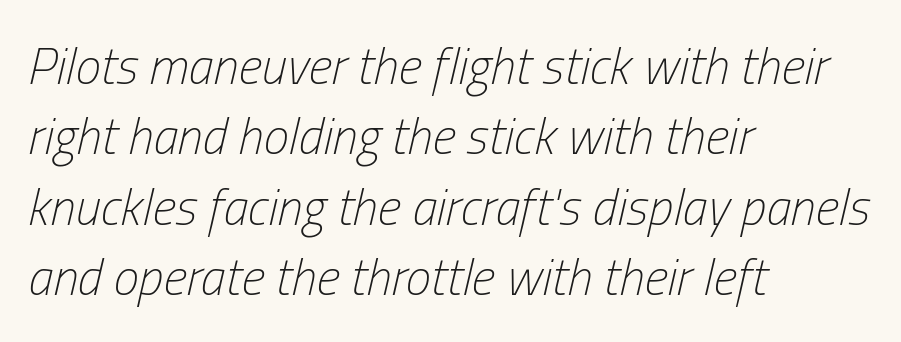
The image shows 51 px light, condensed type, italic (leaning right); set left-aligned, normal line spacing (1.38x), normal letter spacing, not underlined; low stroke contrast and a medium x-height.
